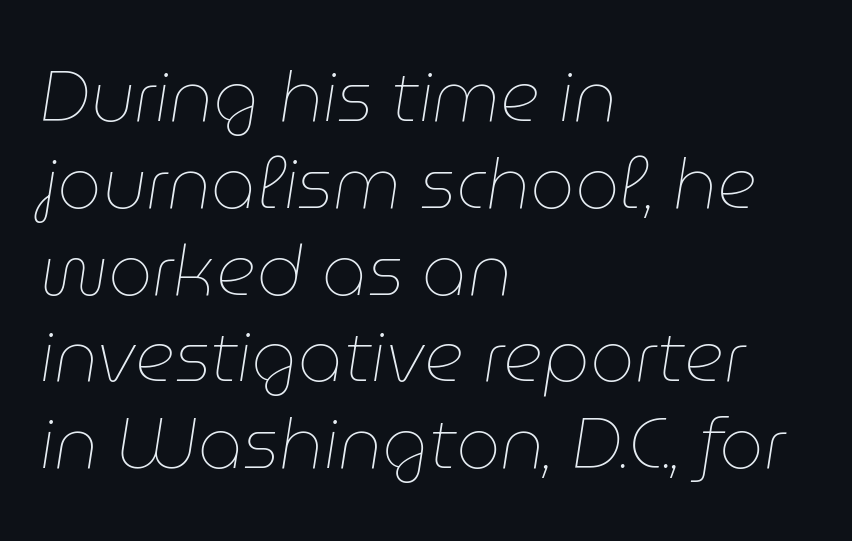
Q: Is the text bold? A: No.
Q: Is the text italic (slanted)? A: Yes, it leans right by about 9 degrees.
Q: Is the text underlined? A: No.
Q: How is the paragraph aligned? A: Left-aligned.
Q: Is the spacing between letters normal or unusually wide? A: Normal.
Q: Width (condensed, normal, or wide)? A: Normal.
Q: Stroke contrast? A: Low.
Q: x-height? A: Medium.
Q: Monospaced? A: No.
